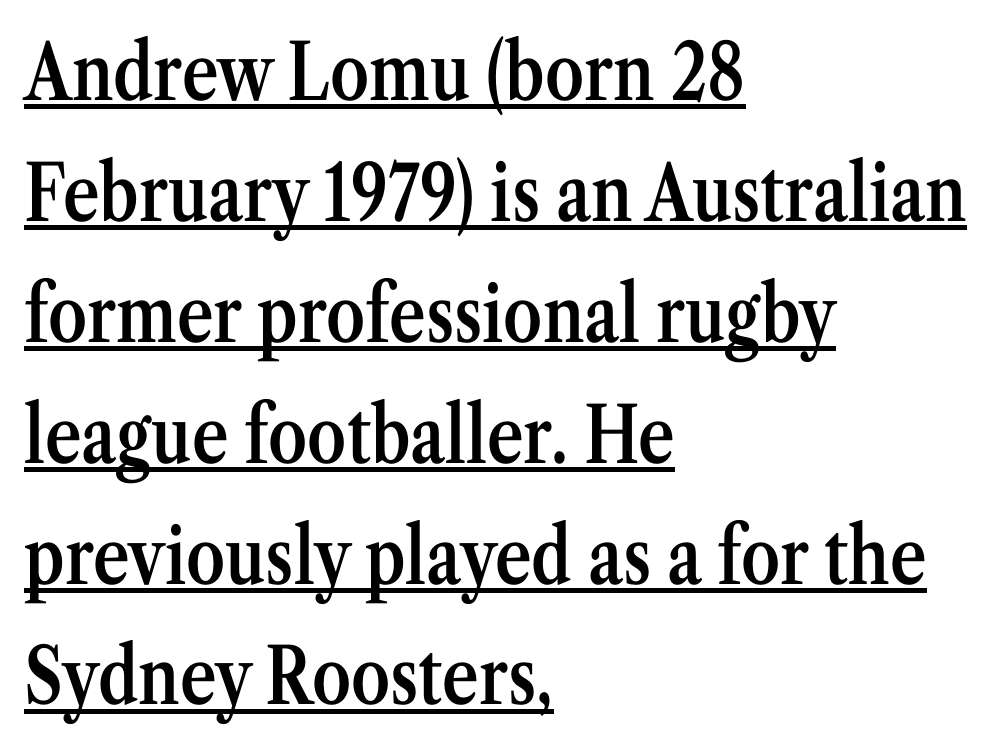
Q: Is the text bold? A: Semi-bold.
Q: Is the text italic (slanted)? A: No, it is upright.
Q: Is the typeface a serif or a sans-serif typeface? A: Serif.
Q: Is the text underlined? A: Yes.
Q: How is the paragraph aligned? A: Left-aligned.
Q: Is the spacing between letters normal or unusually wide? A: Normal.
Q: Is the spacing between lines tight, normal or loose? A: Normal.
Q: Width (condensed, normal, or wide)? A: Condensed.
Q: Stroke contrast? A: Medium.
Q: x-height? A: Medium.
Q: Monospaced? A: No.
